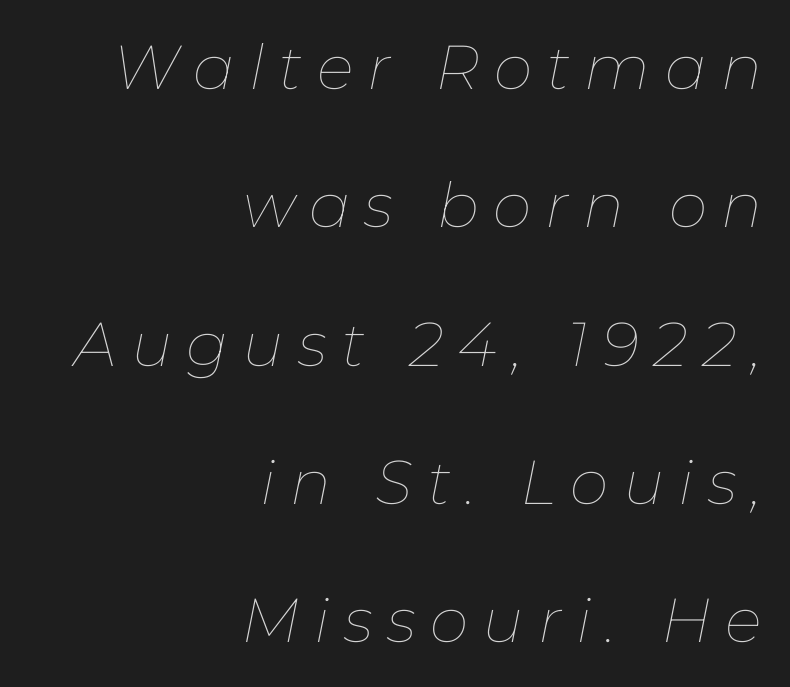
The image shows 62 px thin type, italic (leaning right); set right-aligned, loose line spacing (2.23x), unusually wide letter spacing (+0.23 em), not underlined; low stroke contrast and a medium x-height.
